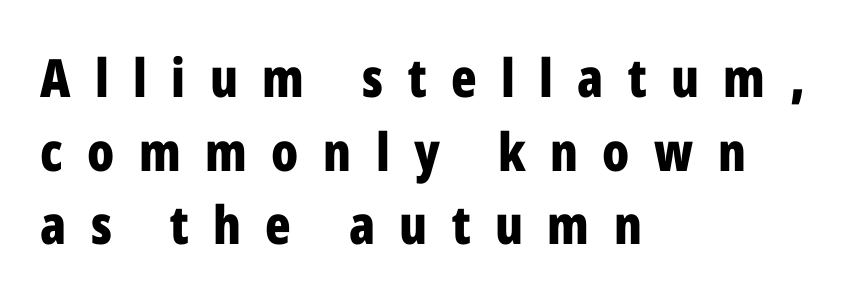
The image shows 53 px bold, condensed sans-serif type, upright; set left-aligned, normal line spacing (1.39x), unusually wide letter spacing (+0.46 em), not underlined; low stroke contrast and a medium x-height.
